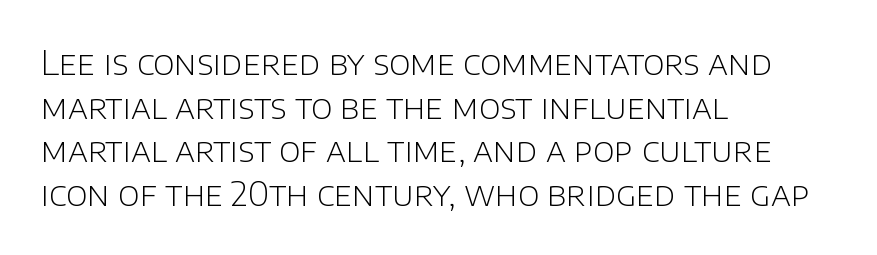
The horizontal fit of the characters is conventional and even. Classification — sans serif. The specimen reads as upright at a glance. Lines of text with bare space underneath.
